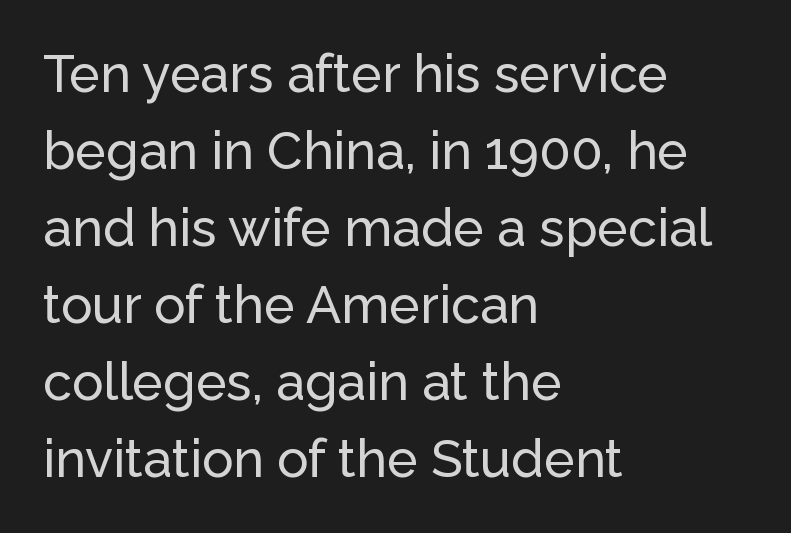
Q: Is the text italic (slanted)? A: No, it is upright.
Q: Is the typeface a serif or a sans-serif typeface? A: Sans-serif.
Q: Is the text underlined? A: No.
Q: How is the paragraph aligned? A: Left-aligned.
Q: Is the spacing between letters normal or unusually wide? A: Normal.
Q: Is the spacing between lines tight, normal or loose? A: Normal.
Q: Width (condensed, normal, or wide)? A: Normal.
Q: Stroke contrast? A: Low.
Q: x-height? A: Medium.
Q: Monospaced? A: No.
